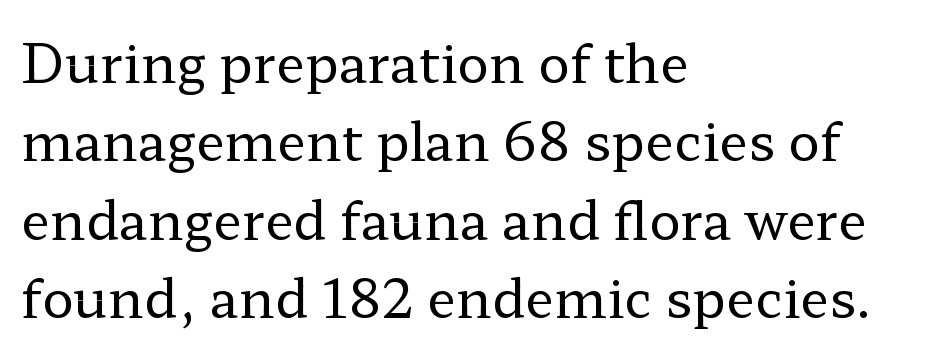
{"serif": "yes", "italic": "no", "bold": "no", "weight": "regular", "width": "wide", "stroke_contrast": "low", "x_height": "medium", "monospaced": "no", "underline": "no", "align": "left", "line_spacing": "normal", "line_spacing_ratio": 1.48, "letter_spacing": "normal", "letter_spacing_em": 0.0, "glyph_px": 53}
